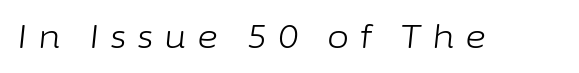
The image shows 32 px light type, italic (leaning right); set unusually wide letter spacing (+0.33 em), not underlined; low stroke contrast and a medium x-height.
